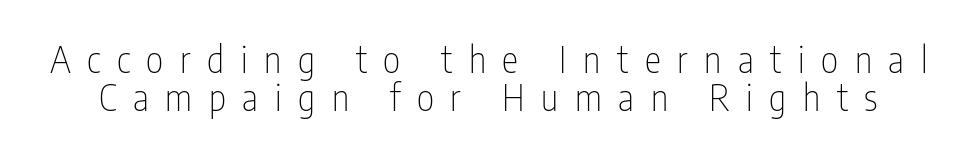
The image shows 37 px thin, condensed sans-serif type, upright; set tight line spacing (1.04x), unusually wide letter spacing (+0.45 em), not underlined; low stroke contrast and a medium x-height.
